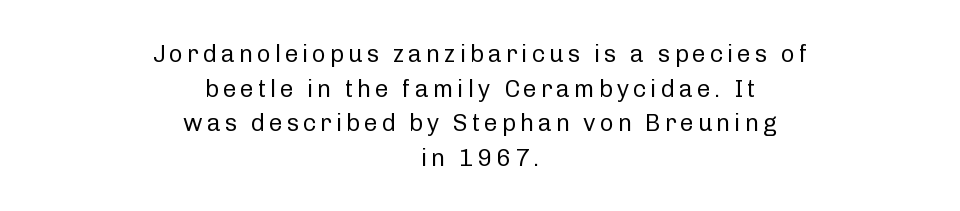
The characters are drawn with everyday or finer stroke widths. A centered setting, common on invitations and titles, is used for this passage. Words float on clear page, feet unadorned. Style check: upright. Regarding leading, the lines here are spaced in the standard way.
